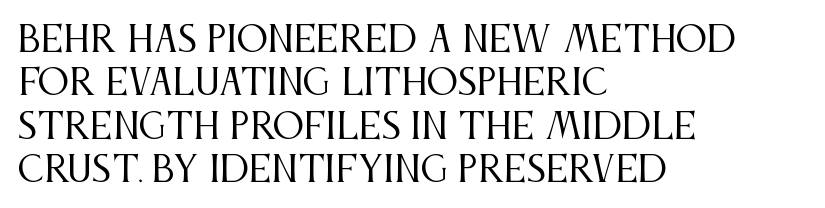
Words appear dense and cohesive because spacing is normal. Looks like regular typesetting: each glyph gets only the width it needs. Decoration check: the copy has no underline. Typeset ragged right — the left edge is the straight one.
